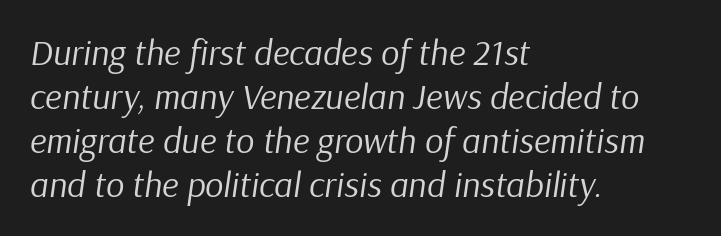
Q: Is the text bold? A: No.
Q: Is the text italic (slanted)? A: Yes, it leans right by about 9 degrees.
Q: Is the text underlined? A: No.
Q: How is the paragraph aligned? A: Left-aligned.
Q: Is the spacing between letters normal or unusually wide? A: Normal.
Q: Width (condensed, normal, or wide)? A: Normal.
Q: Stroke contrast? A: Low.
Q: x-height? A: Medium.
Q: Monospaced? A: No.
